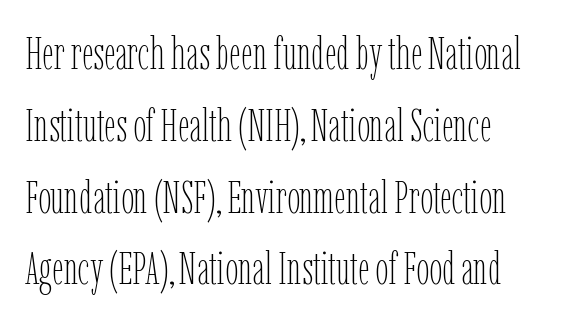
{"italic": "no", "bold": "no", "weight": "thin", "width": "condensed", "stroke_contrast": "low", "x_height": "medium", "monospaced": "no", "underline": "no", "align": "left", "line_spacing": "normal", "line_spacing_ratio": 1.56, "letter_spacing": "normal", "letter_spacing_em": 0.0, "glyph_px": 46}
